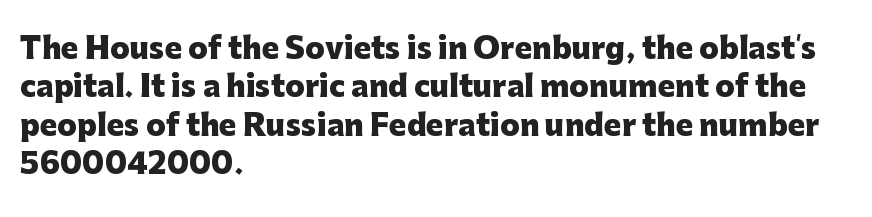
Q: Is the text bold? A: Yes.
Q: Is the text italic (slanted)? A: No, it is upright.
Q: Is the typeface a serif or a sans-serif typeface? A: Sans-serif.
Q: Is the text underlined? A: No.
Q: How is the paragraph aligned? A: Left-aligned.
Q: Is the spacing between letters normal or unusually wide? A: Normal.
Q: Is the spacing between lines tight, normal or loose? A: Normal.
Q: Width (condensed, normal, or wide)? A: Normal.
Q: Stroke contrast? A: Low.
Q: x-height? A: Medium.
Q: Monospaced? A: No.
